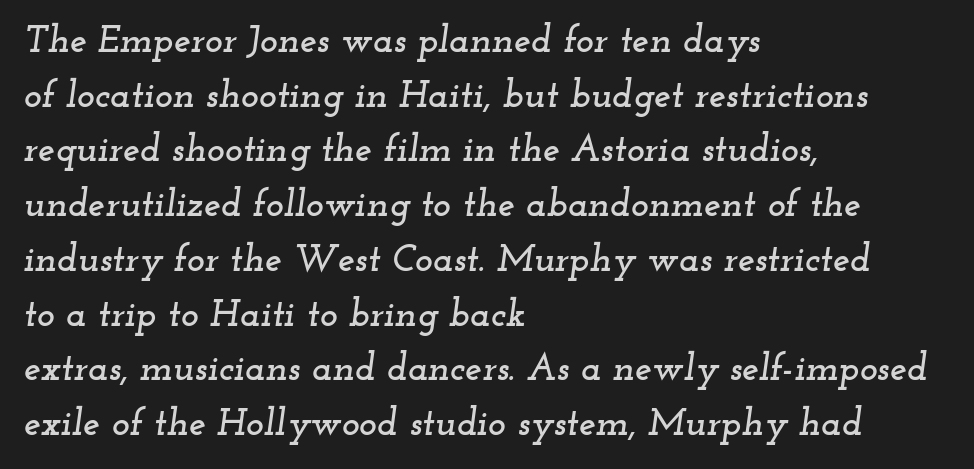
The image shows 38 px wide serif type, italic (leaning right); set left-aligned, normal line spacing (1.44x), normal letter spacing, not underlined; low stroke contrast and a small x-height.
